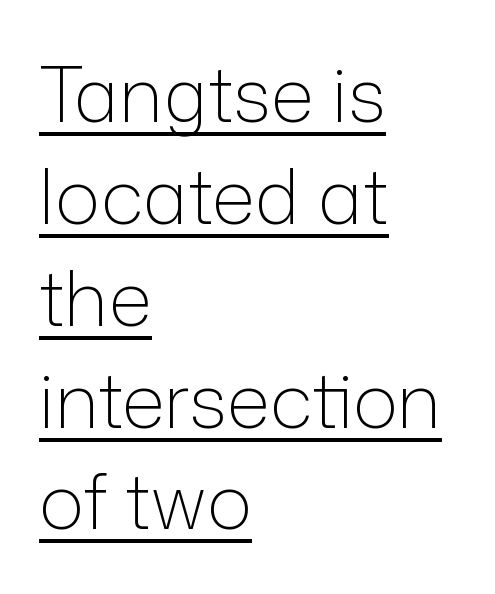
{"serif": "no", "italic": "no", "bold": "no", "weight": "light", "width": "normal", "stroke_contrast": "low", "x_height": "medium", "monospaced": "no", "underline": "yes", "align": "left", "line_spacing": "normal", "line_spacing_ratio": 1.34, "letter_spacing": "normal", "letter_spacing_em": 0.0, "glyph_px": 76}
